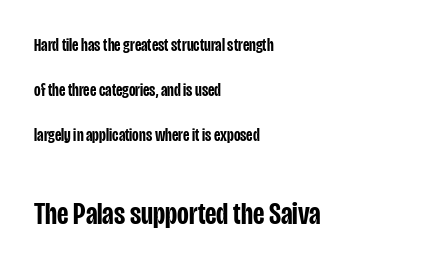
{"serif": "no", "italic": "no", "bold": "semi", "weight": "semibold", "width": "condensed", "stroke_contrast": "low", "x_height": "large", "monospaced": "no", "underline": "no", "align": "left", "line_spacing": "loose", "line_spacing_ratio": 2.49, "letter_spacing": "normal", "letter_spacing_em": 0.0, "larger_block": "second", "size_ratio": 1.78, "glyph_px": 32}
